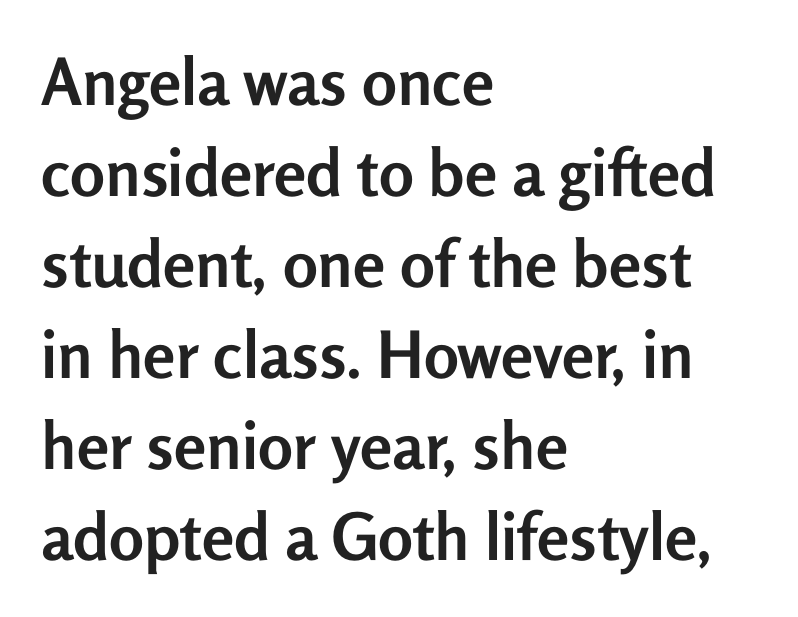
Q: Is the text bold? A: Yes.
Q: Is the text italic (slanted)? A: No, it is upright.
Q: Is the typeface a serif or a sans-serif typeface? A: Sans-serif.
Q: Is the text underlined? A: No.
Q: How is the paragraph aligned? A: Left-aligned.
Q: Is the spacing between letters normal or unusually wide? A: Normal.
Q: Is the spacing between lines tight, normal or loose? A: Normal.
Q: Width (condensed, normal, or wide)? A: Normal.
Q: Stroke contrast? A: Low.
Q: x-height? A: Medium.
Q: Monospaced? A: No.
